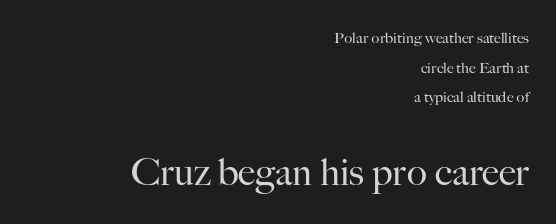
Q: Is the text bold? A: No.
Q: Is the text italic (slanted)? A: No, it is upright.
Q: Is the typeface a serif or a sans-serif typeface? A: Serif.
Q: Is the text underlined? A: No.
Q: How is the paragraph aligned? A: Right-aligned.
Q: Is the spacing between letters normal or unusually wide? A: Normal.
Q: Is the spacing between lines tight, normal or loose? A: Loose.
Q: Which block of text is set in a larger size, the first (top) or the second (bottom)? A: The second (bottom) one.
Q: Width (condensed, normal, or wide)? A: Normal.
Q: Stroke contrast? A: High.
Q: x-height? A: Small.
Q: Monospaced? A: No.
